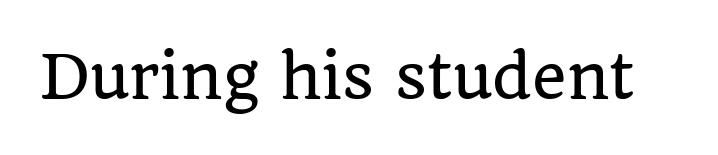
{"serif": "yes", "italic": "no", "width": "normal", "stroke_contrast": "low", "x_height": "large", "monospaced": "no", "underline": "no", "letter_spacing": "normal", "letter_spacing_em": 0.0, "glyph_px": 59}
